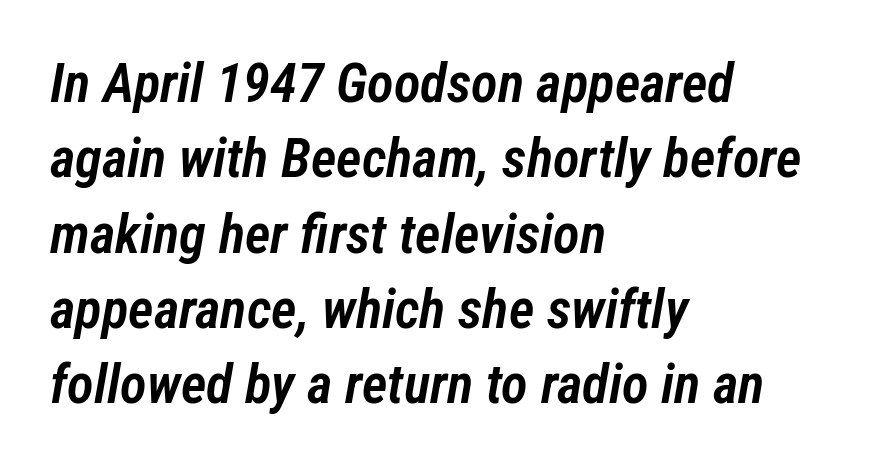
Q: Is the text bold? A: Semi-bold.
Q: Is the text italic (slanted)? A: Yes, it leans right by about 12 degrees.
Q: Is the text underlined? A: No.
Q: How is the paragraph aligned? A: Left-aligned.
Q: Is the spacing between letters normal or unusually wide? A: Normal.
Q: Is the spacing between lines tight, normal or loose? A: Normal.
Q: Width (condensed, normal, or wide)? A: Condensed.
Q: Stroke contrast? A: Low.
Q: x-height? A: Medium.
Q: Monospaced? A: No.
